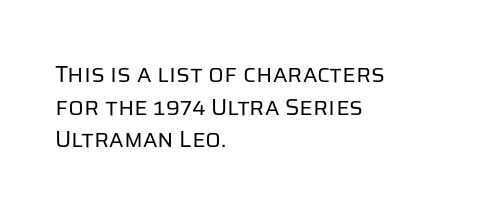
{"italic": "no", "bold": "no", "underline": "no", "align": "left", "line_spacing": "normal", "line_spacing_ratio": 1.42, "letter_spacing": "normal", "letter_spacing_em": 0.0, "glyph_px": 23}
